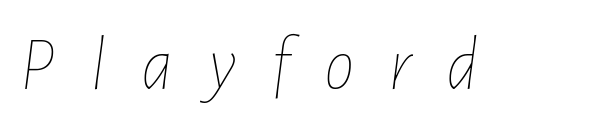
Letters rest on an invisible, unmarked baseline. Words appear elongated and porous because spacing is wide. Tall strokes in this sample are angled rather than plumb. Here the designer chose a conventional face with non-uniform glyph widths. Caption: face not bold, strokes unweighted.
